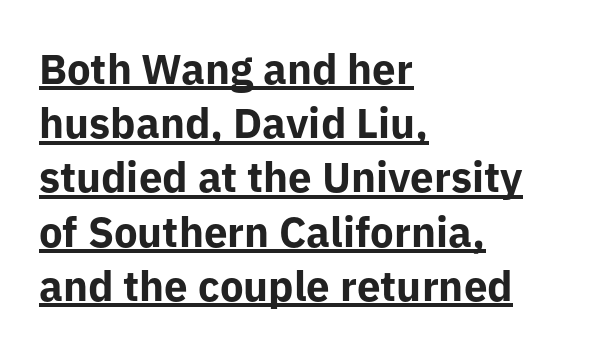
The image shows 42 px bold sans-serif type, upright; set left-aligned, normal line spacing (1.29x), normal letter spacing, underlined; low stroke contrast and a medium x-height.
